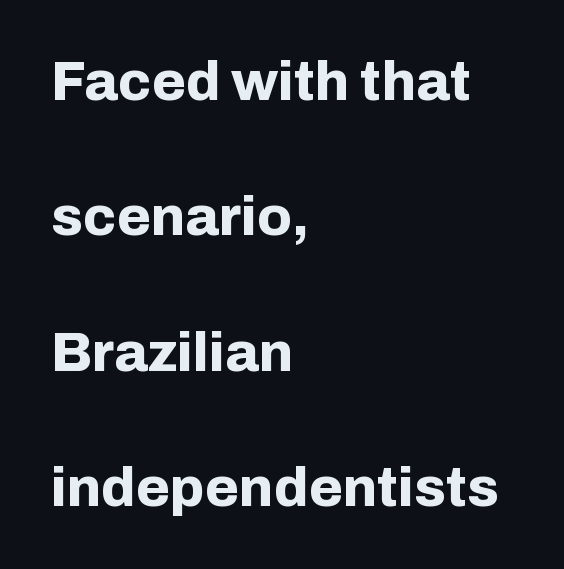
The image shows 55 px bold sans-serif type, upright; set left-aligned, loose line spacing (2.46x), normal letter spacing, not underlined; low stroke contrast and a medium x-height.
